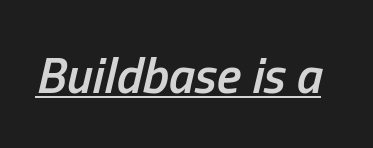
{"italic": "yes", "lean": "right", "slant_degrees": 13, "bold": "semi", "weight": "semibold", "width": "condensed", "stroke_contrast": "low", "x_height": "medium", "monospaced": "no", "underline": "yes", "letter_spacing": "normal", "letter_spacing_em": 0.0, "glyph_px": 51}
